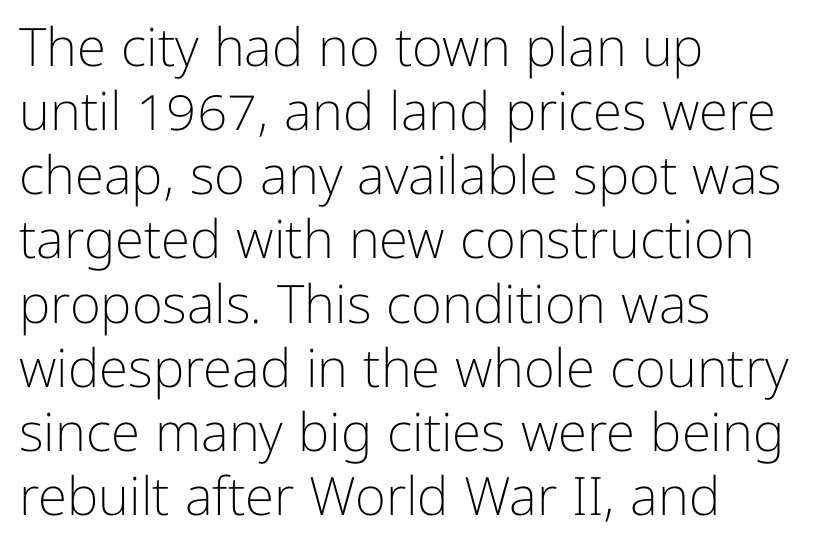
{"serif": "no", "italic": "no", "bold": "no", "weight": "light", "width": "normal", "stroke_contrast": "low", "x_height": "medium", "monospaced": "no", "underline": "no", "align": "left", "line_spacing_ratio": 1.21, "letter_spacing": "normal", "letter_spacing_em": 0.0, "glyph_px": 53}
